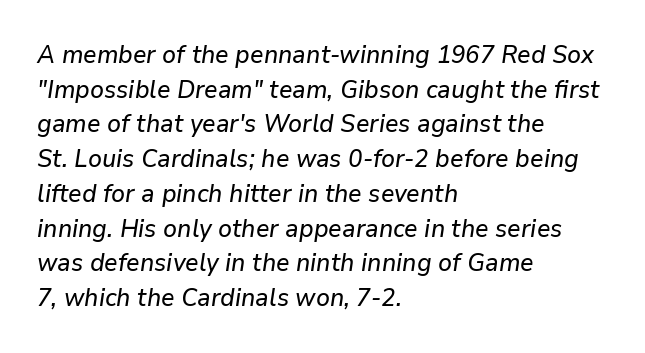
The text carries the slant typical of an italic or oblique font. This sample is left-justified, so line endings fall wherever the words run out. The rendering uses a moderate line-height, typical for paragraphs. Caption: standard tracking, unaltered. Underlining? Definitely not there.
